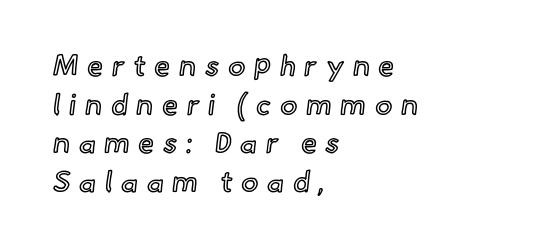
{"width": "normal", "x_height": "small", "monospaced": "no", "underline": "no", "align": "left", "line_spacing": "normal", "line_spacing_ratio": 1.33, "letter_spacing": "wide", "letter_spacing_em": 0.3, "glyph_px": 29}
